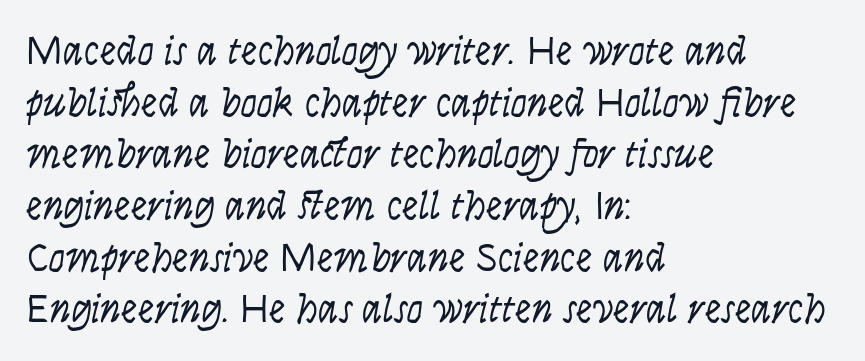
Summary of vertical rhythm: regular, with standard interline spacing. The letterforms sit at book weight or below. There is no visible air inserted between adjacent glyphs. Descenders are the only things crossing below the line. If you drew a ruler down the left edge, every line would touch it. The rendering uses natural spacing where letterforms have individual widths.
